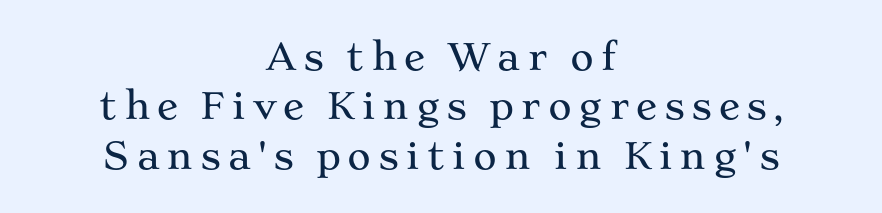
The image shows 36 px wide serif type, upright; set centered, normal line spacing (1.37x), not underlined; medium stroke contrast and a medium x-height.
